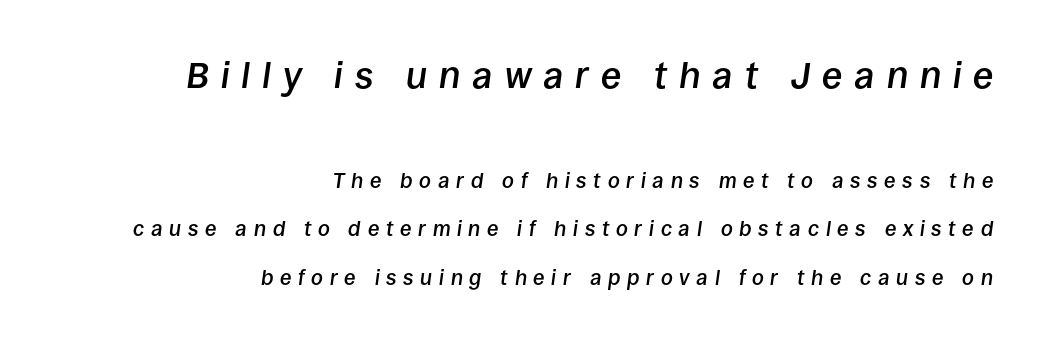
The image shows 37 px semibold type, italic (leaning right); set right-aligned, loose line spacing (2.29x), unusually wide letter spacing (+0.32 em), not underlined; the first (top) block is 1.76x larger; low stroke contrast and a large x-height.
